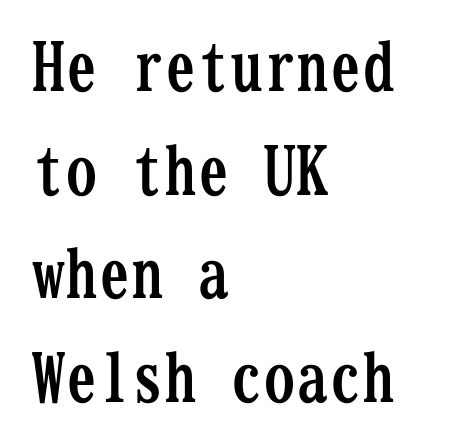
The letterforms sit shoulder to shoulder at normal distance. Any mark beneath the type? The region is blank. Is there any slant? The stems are plumb. The face used here is seriffed, in the tradition of book romans. The ragged edge is on the right, which tells us the setting is flush left. Think of a typewriter: that constant character pitch is what you see here.
